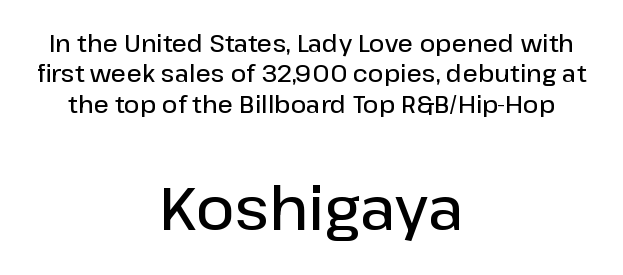
The image shows 60 px semibold sans-serif type, upright; set centered, normal line spacing (1.27x), normal letter spacing, not underlined; the second (bottom) block is 2.5x larger; low stroke contrast and a medium x-height.
